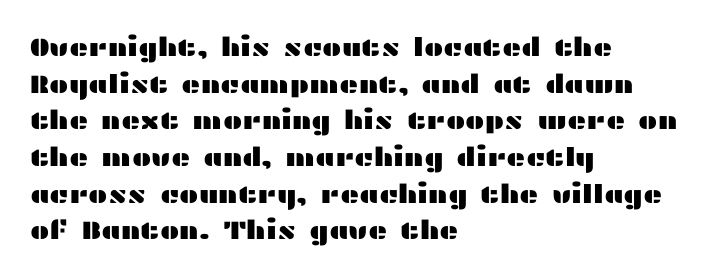
Here the glyphs are tracked normally, forming tight word shapes. Upright lettering throughout. Underline: absent. The lines are quadded left.
